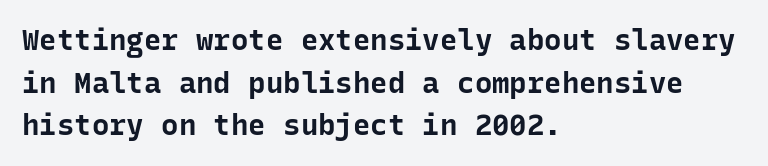
Q: Is the text bold? A: Yes.
Q: Is the text italic (slanted)? A: No, it is upright.
Q: Is the typeface a serif or a sans-serif typeface? A: Sans-serif.
Q: Is the text underlined? A: No.
Q: How is the paragraph aligned? A: Left-aligned.
Q: Is the spacing between letters normal or unusually wide? A: Normal.
Q: Is the spacing between lines tight, normal or loose? A: Normal.
Q: Width (condensed, normal, or wide)? A: Normal.
Q: Stroke contrast? A: Low.
Q: x-height? A: Medium.
Q: Monospaced? A: Yes.
